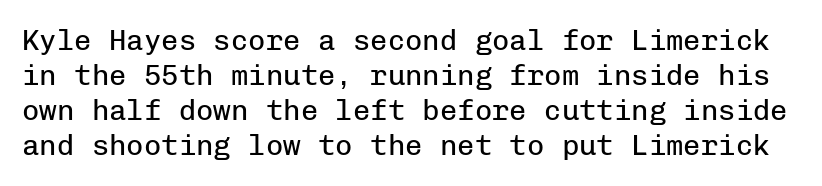
The image shows 29 px regular-weight sans-serif type, upright, monospaced; set line spacing 1.21x, normal letter spacing, not underlined; low stroke contrast and a medium x-height.
